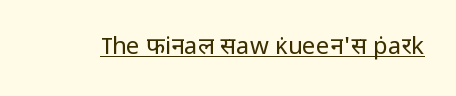
{"italic": "no", "bold": "no", "underline": "yes", "letter_spacing": "normal", "letter_spacing_em": 0.0, "glyph_px": 24}
